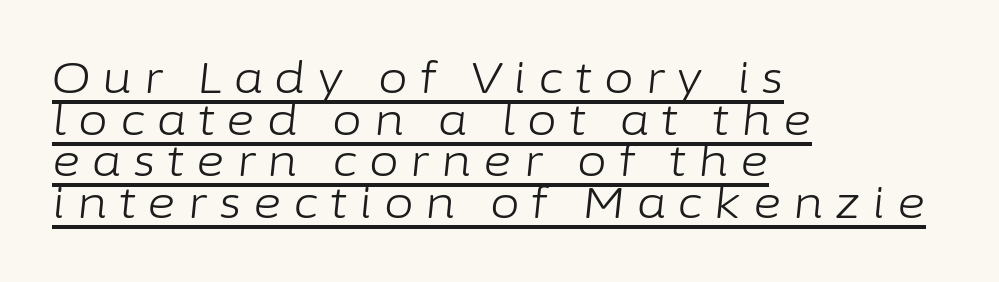
On a weight scale, this lands at 450 or below. Character widths vary here, with narrow letters taking less room than wide ones. Horizontal alignment here is leftward, the default for most running prose. The axis of the letterforms is tilted away from vertical. A typesetter would call this heavily tracked-out type.
